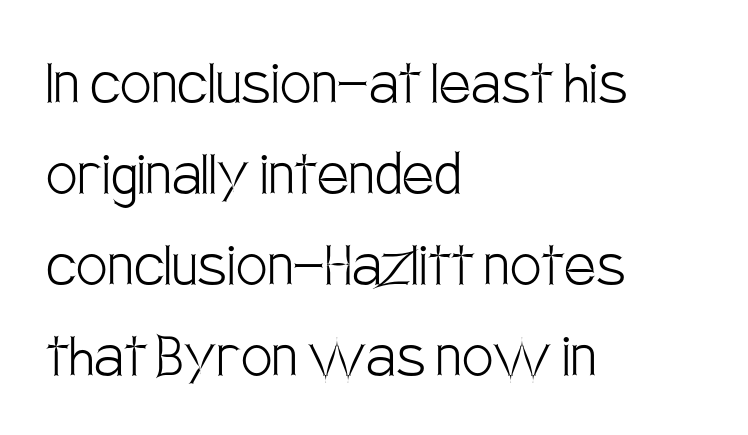
{"serif": "no", "italic": "no", "bold": "no", "weight": "light", "width": "condensed", "stroke_contrast": "low", "x_height": "large", "monospaced": "no", "underline": "no", "align": "left", "line_spacing": "normal", "line_spacing_ratio": 1.3, "letter_spacing": "normal", "letter_spacing_em": 0.0, "glyph_px": 70}
